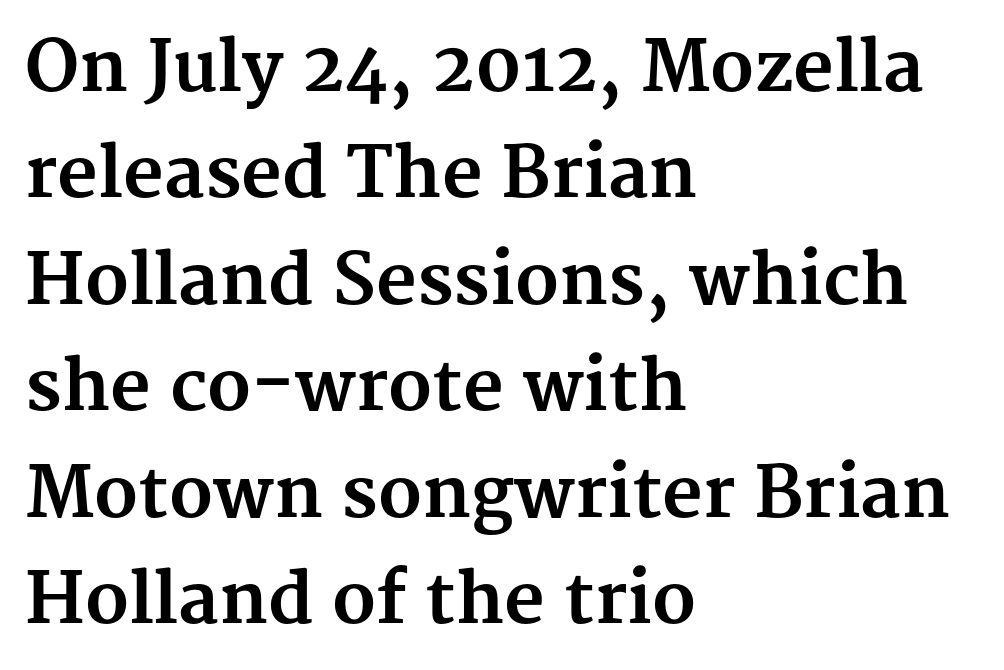
The passage shown is not underscored anywhere. Bold? Absolutely — the strokes are thick and heavy. Font category for this specimen: serif. Normally led — the rows are evenly, conventionally spaced.
